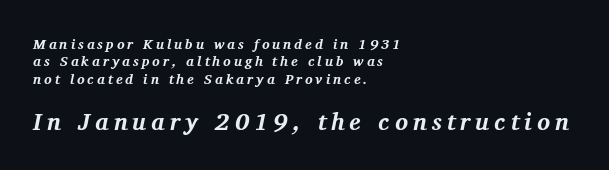
The image shows 24 px bold type, italic (leaning right); set left-aligned, line spacing 1.24x, unusually wide letter spacing (+0.21 em), not underlined; the second (bottom) block is 1.71x larger.
